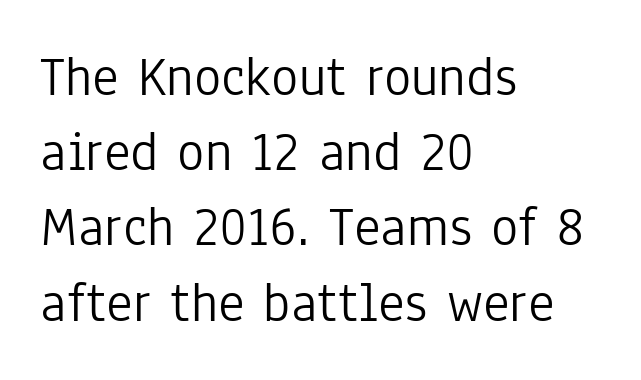
Q: Is the text bold? A: No.
Q: Is the text italic (slanted)? A: No, it is upright.
Q: Is the typeface a serif or a sans-serif typeface? A: Sans-serif.
Q: Is the text underlined? A: No.
Q: How is the paragraph aligned? A: Left-aligned.
Q: Is the spacing between letters normal or unusually wide? A: Normal.
Q: Is the spacing between lines tight, normal or loose? A: Normal.
Q: Width (condensed, normal, or wide)? A: Condensed.
Q: Stroke contrast? A: Low.
Q: x-height? A: Medium.
Q: Monospaced? A: No.
